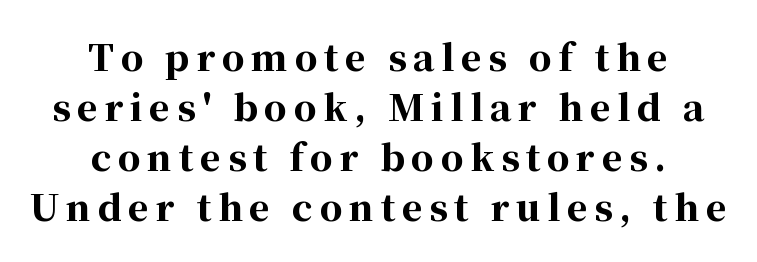
Q: Is the text bold? A: Yes.
Q: Is the text italic (slanted)? A: No, it is upright.
Q: Is the typeface a serif or a sans-serif typeface? A: Serif.
Q: Is the text underlined? A: No.
Q: How is the paragraph aligned? A: Centered.
Q: Is the spacing between lines tight, normal or loose? A: Normal.
Q: Width (condensed, normal, or wide)? A: Normal.
Q: Stroke contrast? A: High.
Q: x-height? A: Medium.
Q: Monospaced? A: No.
